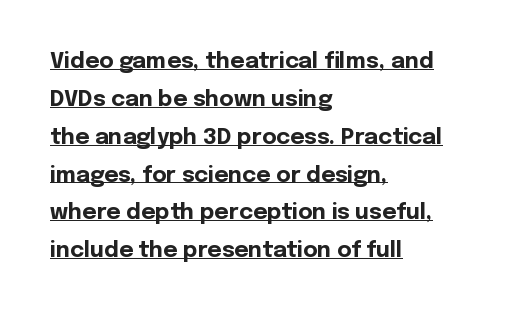
The image shows 22 px bold type, upright; set left-aligned, line spacing 1.72x, normal letter spacing, underlined.
